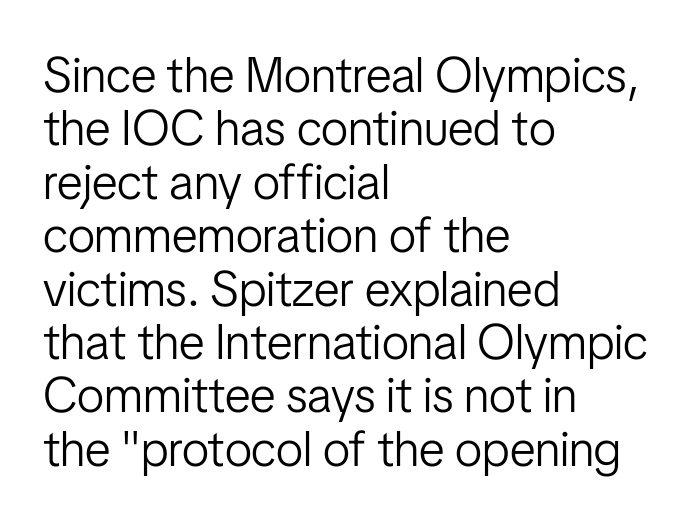
The letters advance in unequal steps, a hallmark of proportional type. The paragraph has a hard left edge and a soft right edge. The lettering stays uniformly vertical, giving the passage a roman look. The designer went with a sans here, leaving each stem footless.
